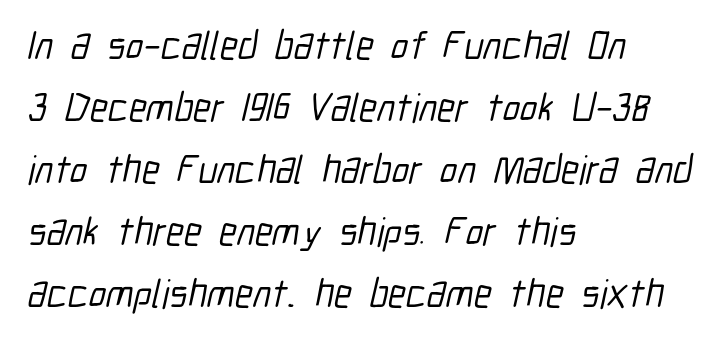
{"serif": "no", "width": "condensed", "stroke_contrast": "low", "x_height": "medium", "monospaced": "no", "underline": "no", "align": "left", "line_spacing": "normal", "line_spacing_ratio": 1.55, "letter_spacing": "normal", "letter_spacing_em": 0.0, "glyph_px": 40}
